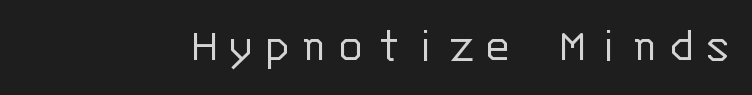
The image shows 51 px light sans-serif type, upright, monospaced; set not underlined; low stroke contrast and a large x-height.
